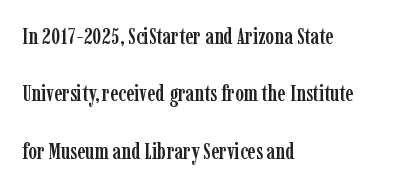
{"italic": "no", "underline": "no", "align": "left", "line_spacing": "loose", "line_spacing_ratio": 2.5, "letter_spacing": "normal", "letter_spacing_em": 0.0, "glyph_px": 23}
